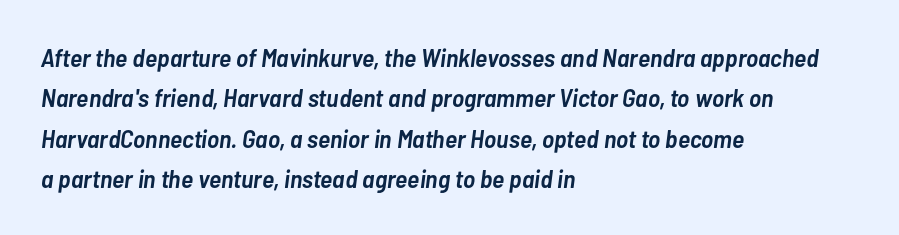
The image shows 26 px text type, italic (leaning right); set left-aligned, normal line spacing (1.55x), normal letter spacing, not underlined.
